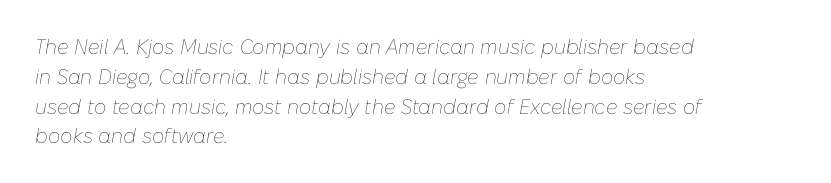
The image shows 21 px text type, italic (leaning right); set left-aligned, normal line spacing (1.42x), normal letter spacing, not underlined.
